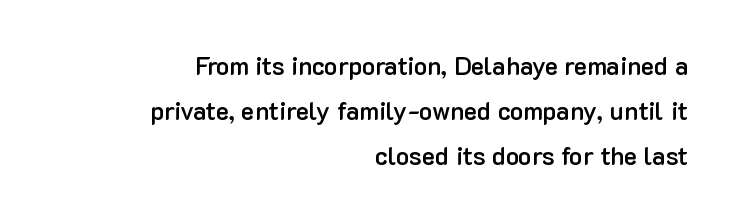
Q: Is the text bold? A: Semi-bold.
Q: Is the text italic (slanted)? A: No, it is upright.
Q: Is the text underlined? A: No.
Q: How is the paragraph aligned? A: Right-aligned.
Q: Is the spacing between letters normal or unusually wide? A: Normal.
